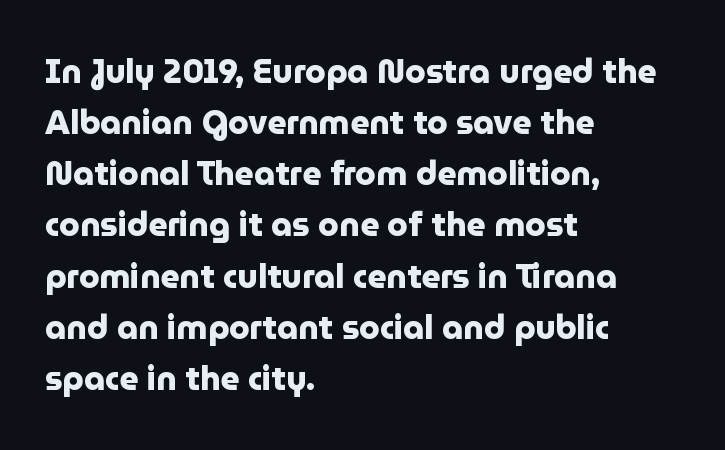
Q: Is the text bold? A: Yes.
Q: Is the text italic (slanted)? A: No, it is upright.
Q: Is the typeface a serif or a sans-serif typeface? A: Sans-serif.
Q: Is the text underlined? A: No.
Q: How is the paragraph aligned? A: Left-aligned.
Q: Is the spacing between letters normal or unusually wide? A: Normal.
Q: Is the spacing between lines tight, normal or loose? A: Normal.
Q: Width (condensed, normal, or wide)? A: Normal.
Q: Stroke contrast? A: Low.
Q: x-height? A: Medium.
Q: Monospaced? A: No.
